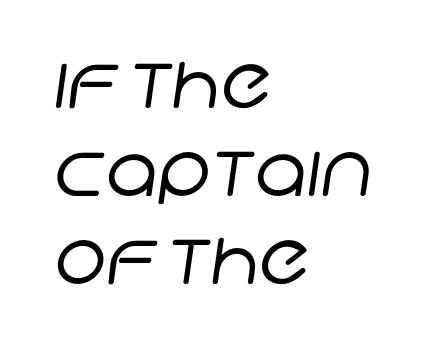
Q: Is the text bold? A: No.
Q: Is the typeface a serif or a sans-serif typeface? A: Sans-serif.
Q: Is the text underlined? A: No.
Q: How is the paragraph aligned? A: Left-aligned.
Q: Is the spacing between letters normal or unusually wide? A: Normal.
Q: Width (condensed, normal, or wide)? A: Normal.
Q: Stroke contrast? A: Low.
Q: x-height? A: Large.
Q: Monospaced? A: No.
